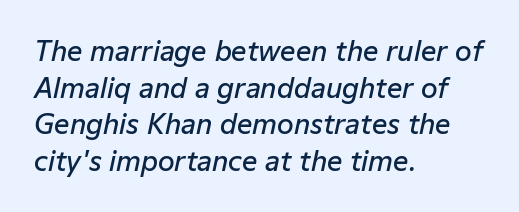
This sample uses plain, unmodified letter spacing. Does the lettering tilt? It does — this is italic. Compared with a centered layout, this one pins lines to the left instead. The passage shown is not underscored anywhere. The letters are semibold — heavier than regular but short of a full bold.
